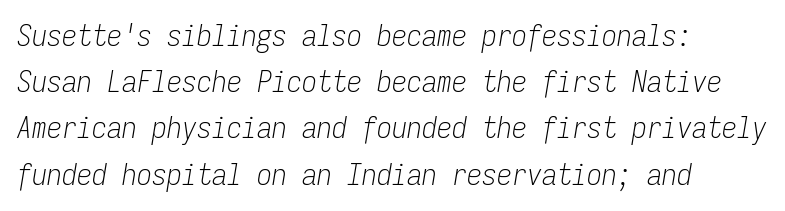
{"italic": "yes", "lean": "right", "slant_degrees": 9, "bold": "no", "weight": "light", "width": "condensed", "stroke_contrast": "low", "x_height": "medium", "monospaced": "yes", "underline": "no", "align": "left", "line_spacing": "normal", "line_spacing_ratio": 1.54, "letter_spacing": "normal", "letter_spacing_em": 0.0, "glyph_px": 30}
